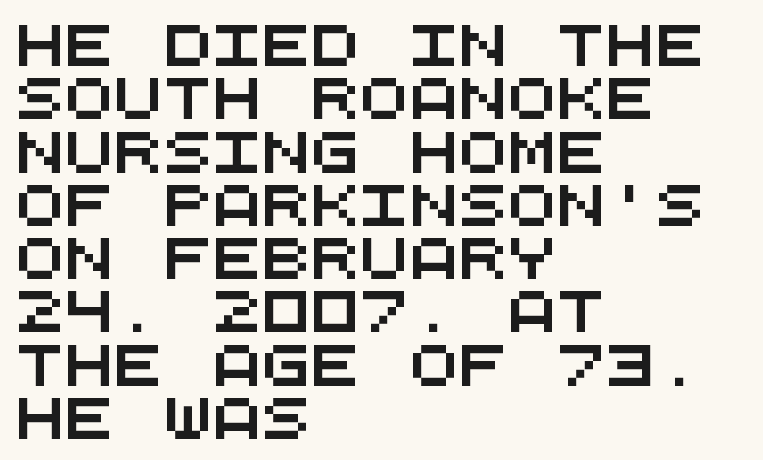
{"serif": "no", "width": "wide", "stroke_contrast": "medium", "x_height": "large", "monospaced": "yes", "underline": "no", "align": "left", "line_spacing": "normal", "line_spacing_ratio": 1.3, "letter_spacing": "normal", "letter_spacing_em": 0.0, "glyph_px": 41}
